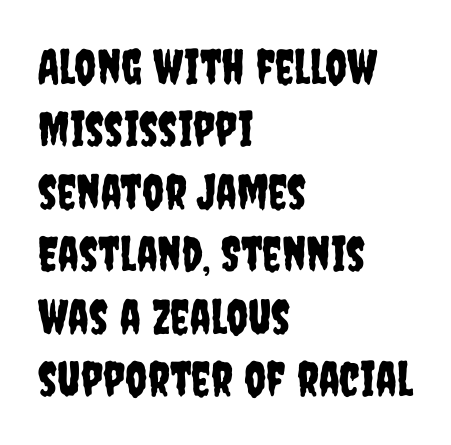
Q: Is the text italic (slanted)? A: No, it is upright.
Q: Is the typeface a serif or a sans-serif typeface? A: Sans-serif.
Q: Is the text underlined? A: No.
Q: How is the paragraph aligned? A: Left-aligned.
Q: Is the spacing between letters normal or unusually wide? A: Normal.
Q: Is the spacing between lines tight, normal or loose? A: Normal.
Q: Width (condensed, normal, or wide)? A: Condensed.
Q: Stroke contrast? A: Low.
Q: x-height? A: Large.
Q: Monospaced? A: No.
